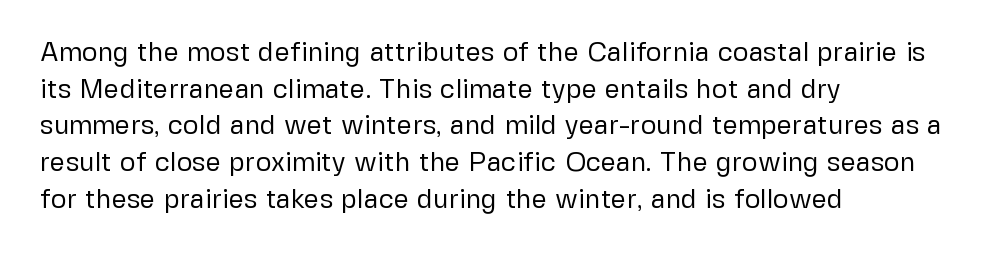
Q: Is the text bold? A: No.
Q: Is the text italic (slanted)? A: No, it is upright.
Q: Is the text underlined? A: No.
Q: How is the paragraph aligned? A: Left-aligned.
Q: Is the spacing between letters normal or unusually wide? A: Normal.
Q: Is the spacing between lines tight, normal or loose? A: Normal.
